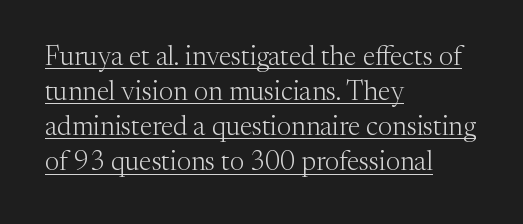
Q: Is the text bold? A: No.
Q: Is the text italic (slanted)? A: No, it is upright.
Q: Is the text underlined? A: Yes.
Q: How is the paragraph aligned? A: Left-aligned.
Q: Is the spacing between letters normal or unusually wide? A: Normal.
Q: Is the spacing between lines tight, normal or loose? A: Normal.
